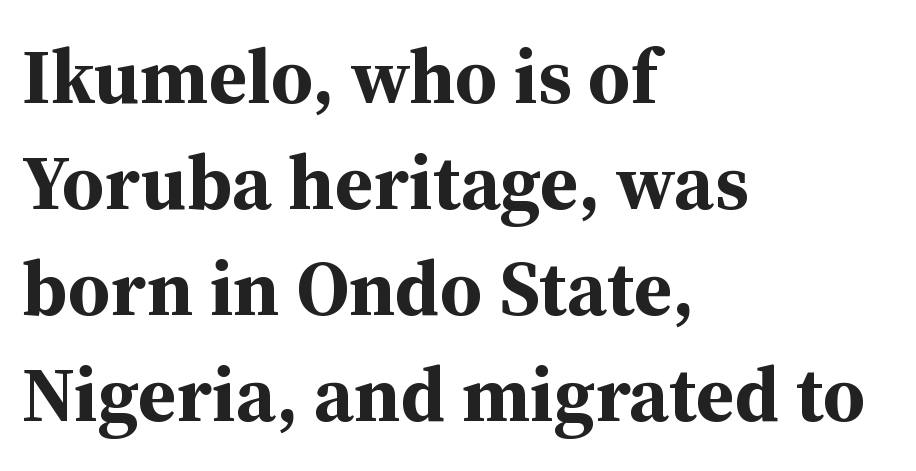
{"serif": "yes", "italic": "no", "bold": "yes", "weight": "bold", "width": "normal", "stroke_contrast": "medium", "x_height": "medium", "monospaced": "no", "underline": "no", "align": "left", "line_spacing": "normal", "line_spacing_ratio": 1.36, "letter_spacing": "normal", "letter_spacing_em": 0.0, "glyph_px": 78}
